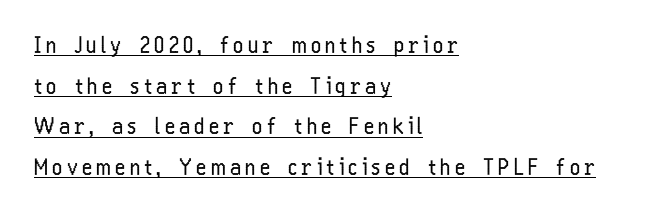
Q: Is the text bold? A: No.
Q: Is the text italic (slanted)? A: No, it is upright.
Q: Is the text underlined? A: Yes.
Q: How is the paragraph aligned? A: Left-aligned.
